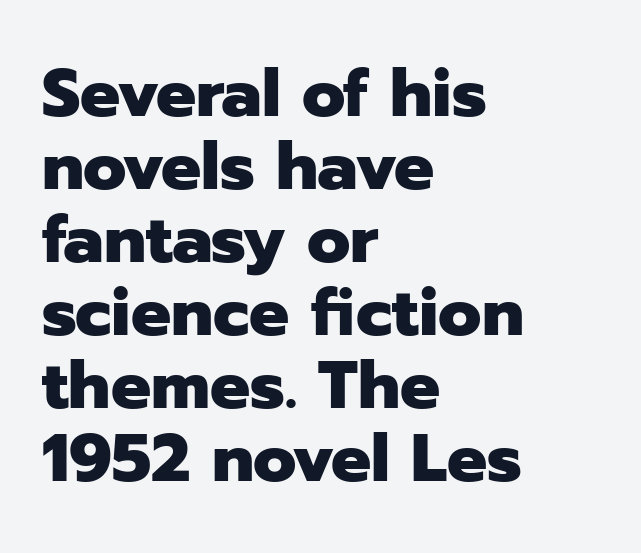
Q: Is the text bold? A: Yes.
Q: Is the text italic (slanted)? A: No, it is upright.
Q: Is the typeface a serif or a sans-serif typeface? A: Sans-serif.
Q: Is the text underlined? A: No.
Q: How is the paragraph aligned? A: Left-aligned.
Q: Is the spacing between letters normal or unusually wide? A: Normal.
Q: Is the spacing between lines tight, normal or loose? A: Tight.
Q: Width (condensed, normal, or wide)? A: Normal.
Q: Stroke contrast? A: Low.
Q: x-height? A: Medium.
Q: Monospaced? A: No.
